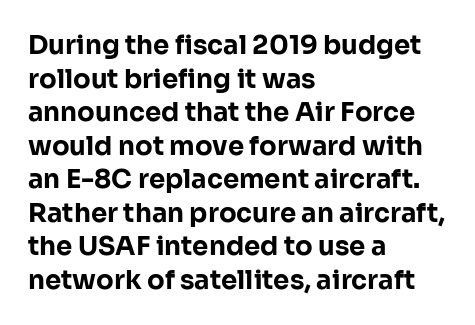
{"italic": "no", "bold": "yes", "underline": "no", "align": "left", "line_spacing": "normal", "line_spacing_ratio": 1.29, "letter_spacing": "normal", "letter_spacing_em": 0.0, "glyph_px": 26}
